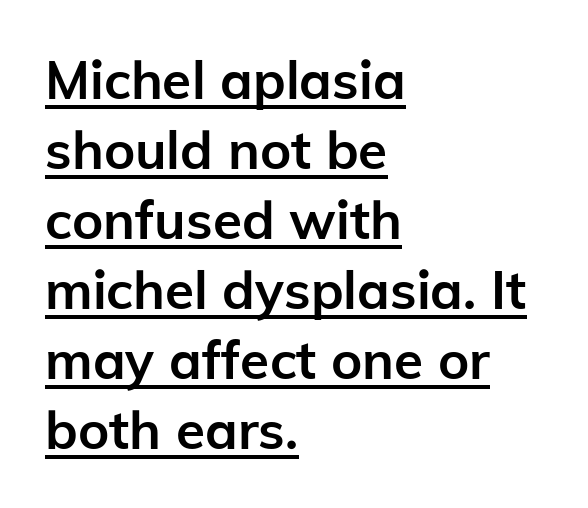
The image shows 53 px semibold sans-serif type, upright; set left-aligned, normal line spacing (1.32x), normal letter spacing, underlined; low stroke contrast and a medium x-height.
